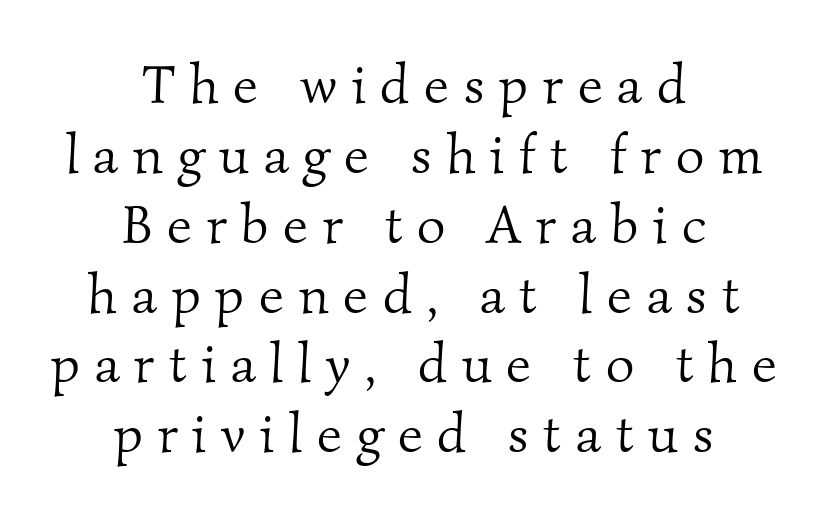
{"serif": "yes", "bold": "no", "weight": "light", "width": "normal", "stroke_contrast": "medium", "x_height": "small", "monospaced": "no", "underline": "no", "align": "center", "line_spacing": "normal", "line_spacing_ratio": 1.27, "letter_spacing": "wide", "letter_spacing_em": 0.27, "glyph_px": 55}
